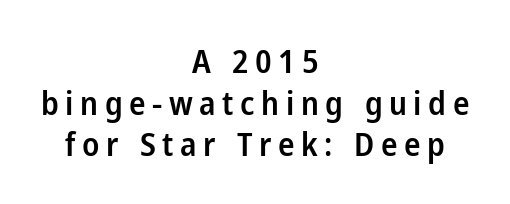
The image shows 33 px semibold, condensed sans-serif type, upright; set centered, normal line spacing (1.26x), unusually wide letter spacing (+0.2 em), not underlined; low stroke contrast and a medium x-height.
